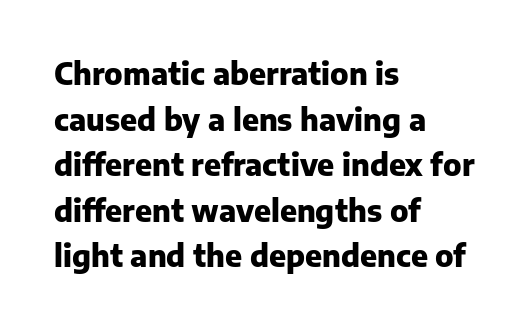
{"serif": "no", "italic": "no", "bold": "yes", "weight": "heavy", "width": "normal", "stroke_contrast": "low", "x_height": "medium", "monospaced": "no", "underline": "no", "align": "left", "line_spacing": "normal", "line_spacing_ratio": 1.52, "letter_spacing": "normal", "letter_spacing_em": 0.0, "glyph_px": 30}
